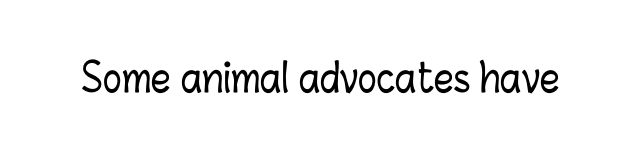
Q: Is the text italic (slanted)? A: No, it is upright.
Q: Is the text underlined? A: No.
Q: Is the spacing between letters normal or unusually wide? A: Normal.
Q: Width (condensed, normal, or wide)? A: Condensed.
Q: Stroke contrast? A: Low.
Q: x-height? A: Medium.
Q: Monospaced? A: No.
